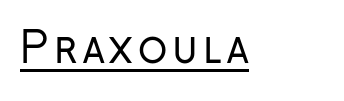
Q: Is the text bold? A: No.
Q: Is the text italic (slanted)? A: No, it is upright.
Q: Is the typeface a serif or a sans-serif typeface? A: Sans-serif.
Q: Is the text underlined? A: Yes.
Q: Width (condensed, normal, or wide)? A: Condensed.
Q: Stroke contrast? A: Low.
Q: x-height? A: Medium.
Q: Monospaced? A: No.
